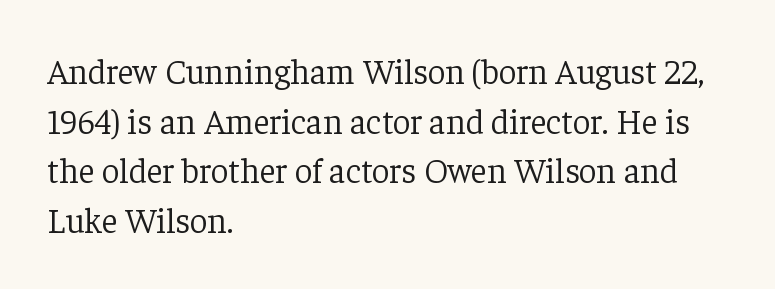
The image shows 35 px light serif type, upright; set left-aligned, normal line spacing (1.42x), normal letter spacing, not underlined; low stroke contrast and a medium x-height.
